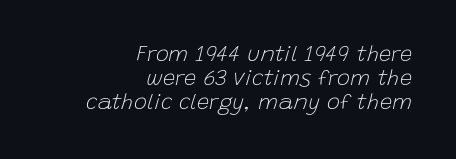
The paragraph shown leans on its right margin. Each new line begins almost immediately beneath the previous one. The font's italic variant was chosen for this text. The face used here is rendered with its standard letterfit. Underlining? Definitely not there. Unbolded letterforms with no extra heft.
